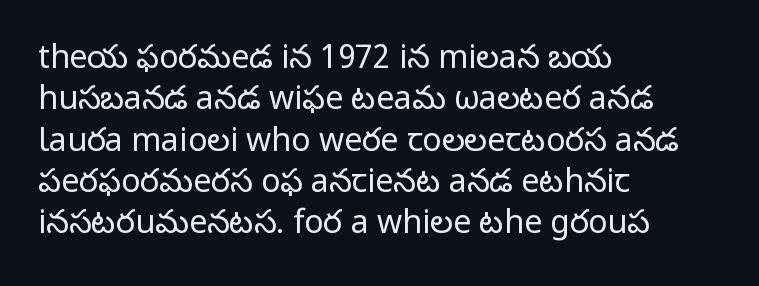
The image shows 32 px regular-weight sans-serif type, upright; set left-aligned, normal line spacing (1.29x), normal letter spacing, not underlined; low stroke contrast and a medium x-height.
